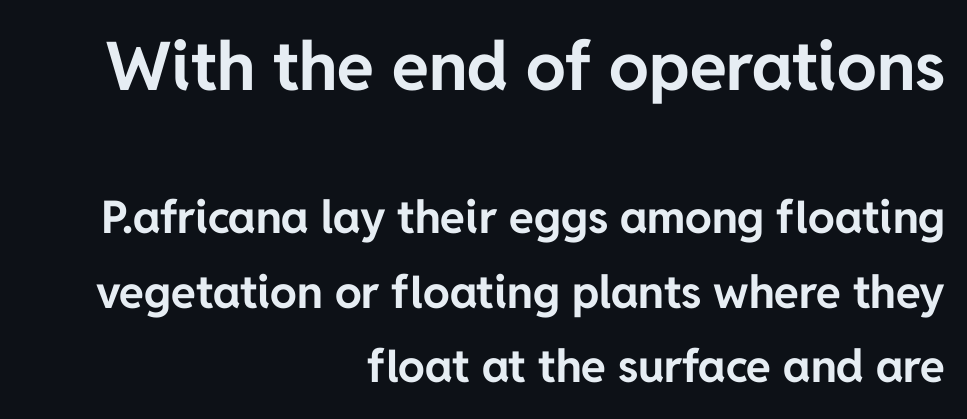
Q: Is the text bold? A: Yes.
Q: Is the text italic (slanted)? A: No, it is upright.
Q: Is the typeface a serif or a sans-serif typeface? A: Sans-serif.
Q: Is the text underlined? A: No.
Q: How is the paragraph aligned? A: Right-aligned.
Q: Is the spacing between letters normal or unusually wide? A: Normal.
Q: Is the spacing between lines tight, normal or loose? A: Normal.
Q: Which block of text is set in a larger size, the first (top) or the second (bottom)? A: The first (top) one.
Q: Width (condensed, normal, or wide)? A: Normal.
Q: Stroke contrast? A: Low.
Q: x-height? A: Medium.
Q: Monospaced? A: No.
